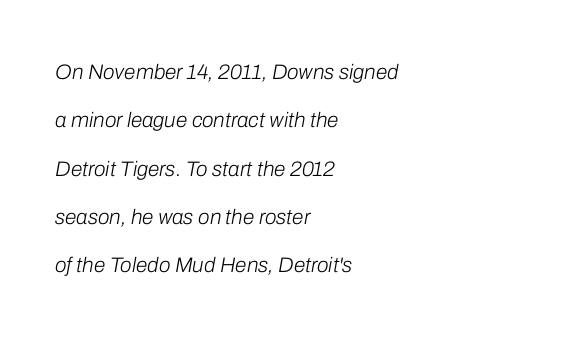
Italic? Definitely — the glyphs are oblique. The designer dialed line spacing up above the default. A bare baseline throughout the passage. On a weight scale, this lands at 450 or below.
